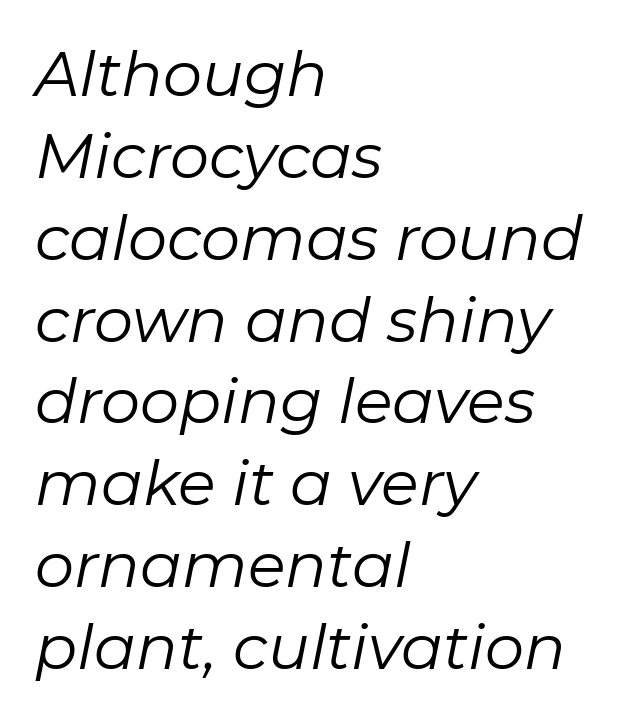
{"italic": "yes", "lean": "right", "slant_degrees": 11, "bold": "no", "weight": "regular", "width": "normal", "stroke_contrast": "low", "x_height": "medium", "monospaced": "no", "underline": "no", "align": "left", "line_spacing": "normal", "line_spacing_ratio": 1.32, "letter_spacing": "normal", "letter_spacing_em": 0.0, "glyph_px": 62}
